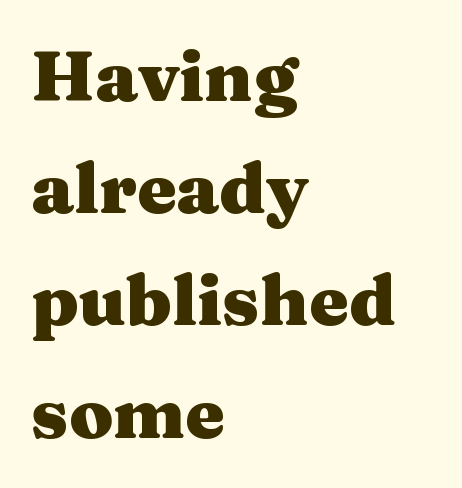
The image shows 71 px heavy, wide serif type, upright; set left-aligned, normal line spacing (1.58x), normal letter spacing, not underlined; medium stroke contrast and a medium x-height.
